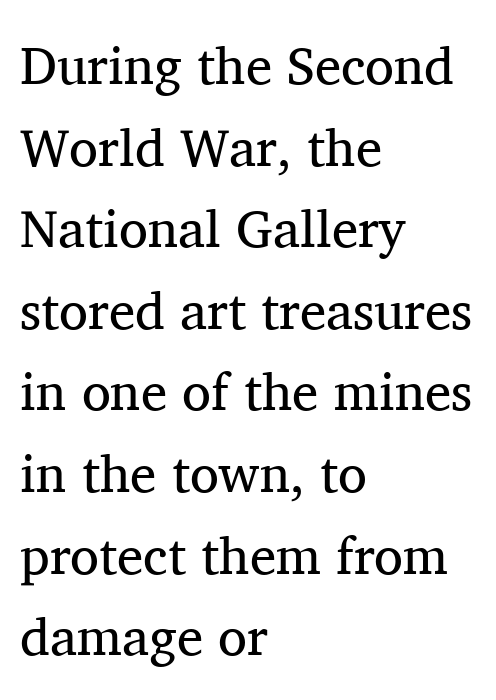
{"serif": "yes", "italic": "no", "bold": "no", "weight": "regular", "width": "normal", "stroke_contrast": "medium", "x_height": "medium", "monospaced": "no", "underline": "no", "align": "left", "line_spacing": "normal", "line_spacing_ratio": 1.54, "letter_spacing": "normal", "letter_spacing_em": 0.0, "glyph_px": 53}
